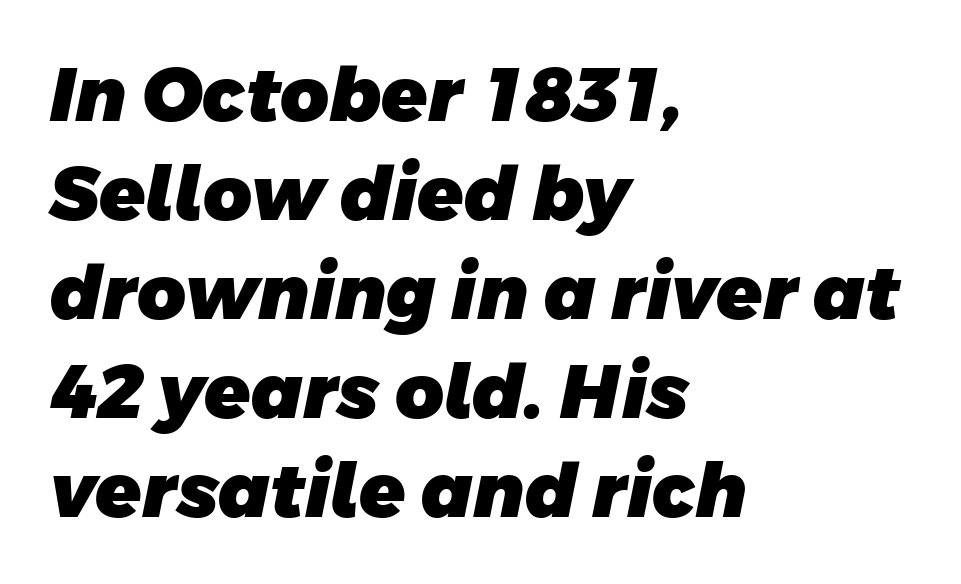
The image shows 75 px heavy sans-serif type; set left-aligned, normal line spacing (1.32x), normal letter spacing, not underlined; low stroke contrast and a large x-height.
